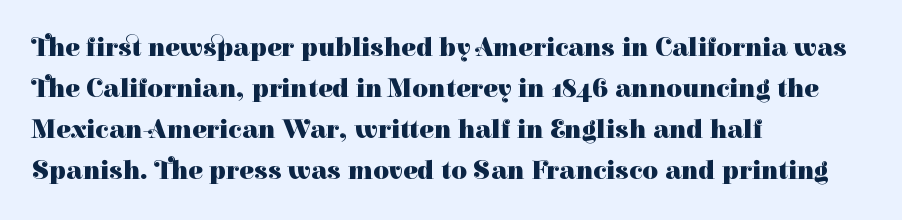
Q: Is the text bold? A: Yes.
Q: Is the text italic (slanted)? A: No, it is upright.
Q: Is the text underlined? A: No.
Q: How is the paragraph aligned? A: Left-aligned.
Q: Is the spacing between letters normal or unusually wide? A: Normal.
Q: Is the spacing between lines tight, normal or loose? A: Normal.
